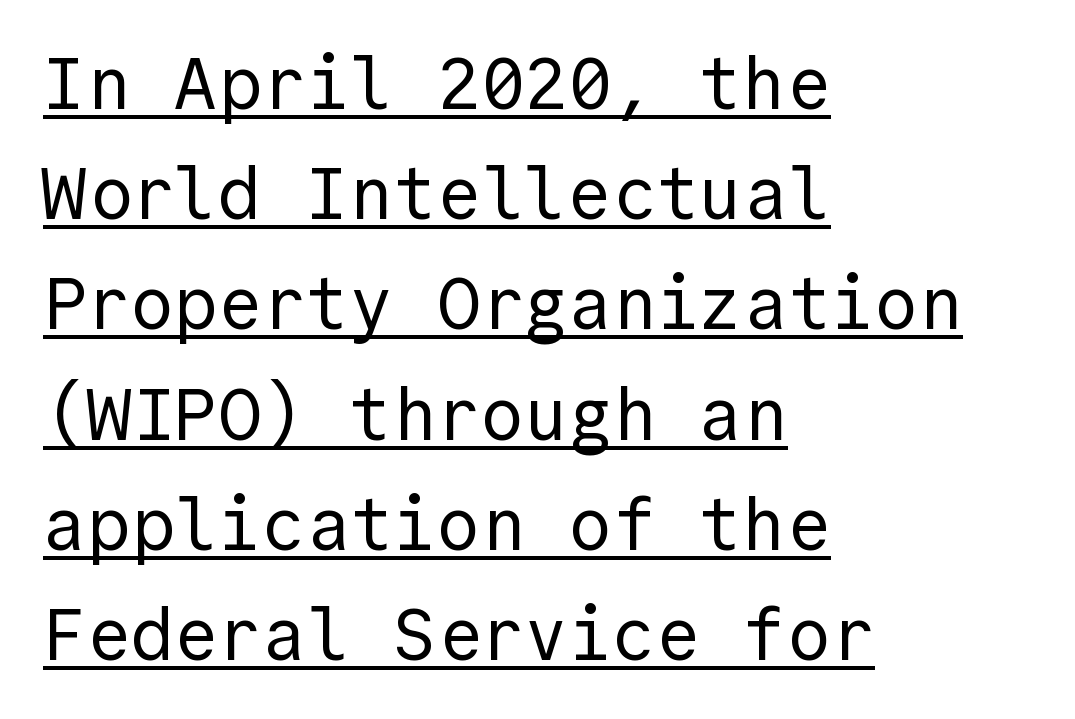
The image shows 73 px regular-weight sans-serif type, upright, monospaced; set left-aligned, normal line spacing (1.51x), normal letter spacing, underlined; a medium x-height.
